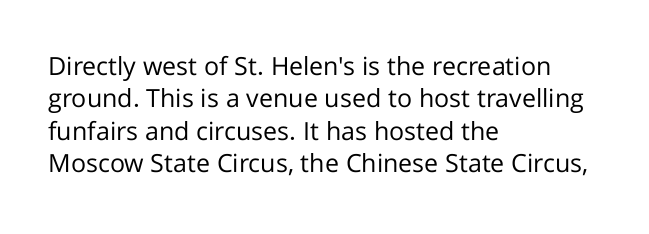
The image shows 25 px text type, upright; set left-aligned, normal line spacing (1.3x), normal letter spacing, not underlined.
